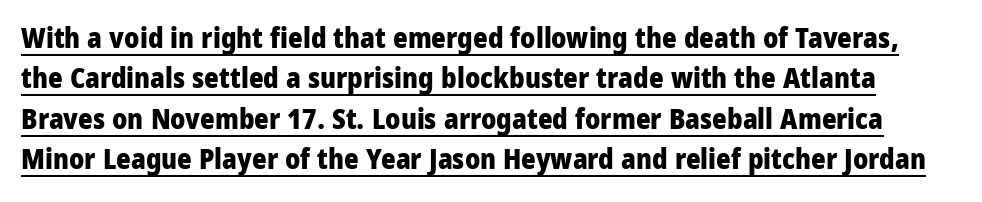
Posture: upright roman. One glance says typical: line gaps are just what's usual. The rendering uses a bold face; every stroke is thick and dark. This sample uses plain, unmodified letter spacing.
